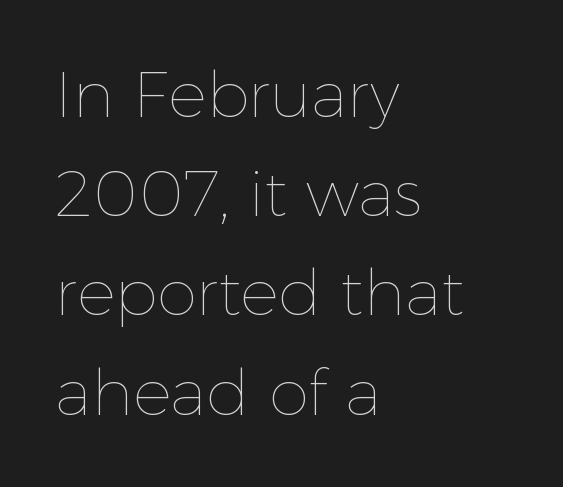
{"italic": "no", "bold": "no", "weight": "thin", "width": "normal", "x_height": "medium", "monospaced": "no", "underline": "no", "align": "left", "line_spacing": "normal", "line_spacing_ratio": 1.55, "letter_spacing": "normal", "letter_spacing_em": 0.0, "glyph_px": 64}
